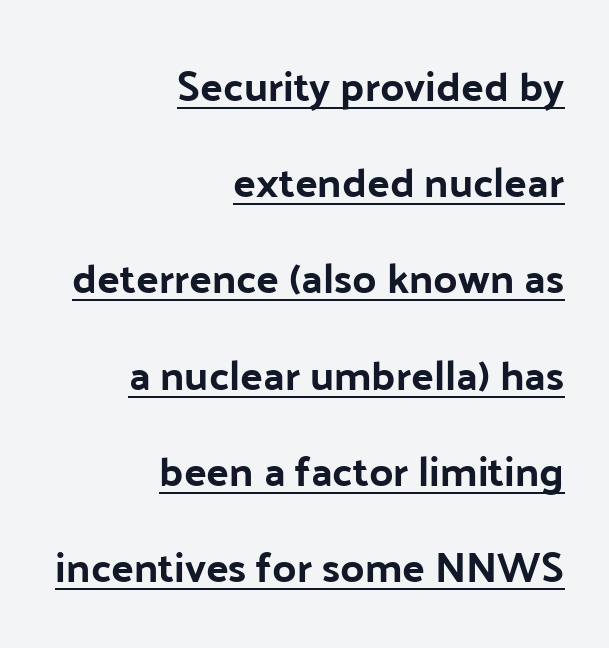
Q: Is the text italic (slanted)? A: No, it is upright.
Q: Is the typeface a serif or a sans-serif typeface? A: Sans-serif.
Q: Is the text underlined? A: Yes.
Q: How is the paragraph aligned? A: Right-aligned.
Q: Is the spacing between letters normal or unusually wide? A: Normal.
Q: Is the spacing between lines tight, normal or loose? A: Loose.
Q: Width (condensed, normal, or wide)? A: Normal.
Q: Stroke contrast? A: Low.
Q: x-height? A: Medium.
Q: Monospaced? A: No.
